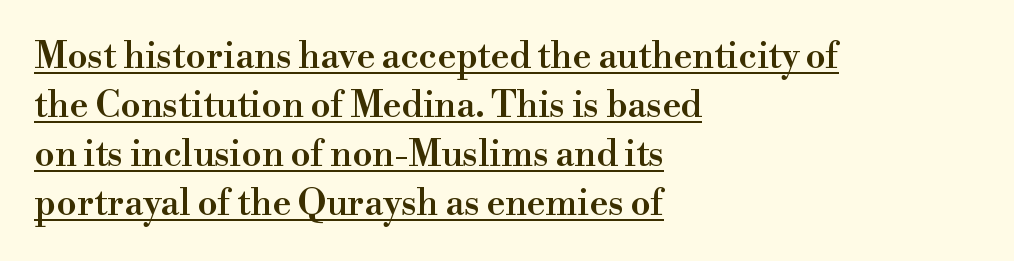
Q: Is the text bold? A: Semi-bold.
Q: Is the text italic (slanted)? A: No, it is upright.
Q: Is the typeface a serif or a sans-serif typeface? A: Serif.
Q: Is the text underlined? A: Yes.
Q: How is the paragraph aligned? A: Left-aligned.
Q: Is the spacing between letters normal or unusually wide? A: Normal.
Q: Is the spacing between lines tight, normal or loose? A: Normal.
Q: Width (condensed, normal, or wide)? A: Normal.
Q: Stroke contrast? A: High.
Q: x-height? A: Small.
Q: Monospaced? A: No.
